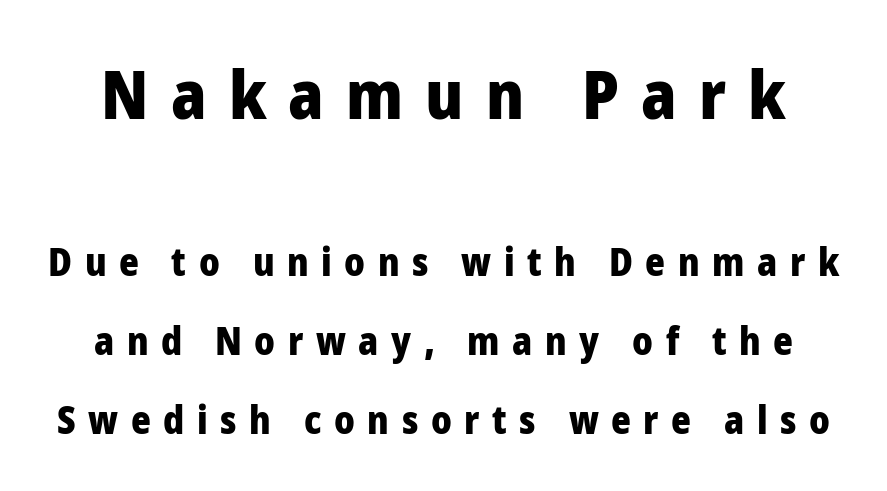
When letters stand straight like this, we call the style roman or upright. Character widths vary here, with narrow letters taking less room than wide ones. The letters carry no serifs — their stems end cleanly without finishing strokes. Successive baselines arrive slowly, with a big drop between each. The baseline area is clear. Size contrast runs from large at the top to small at the bottom.
